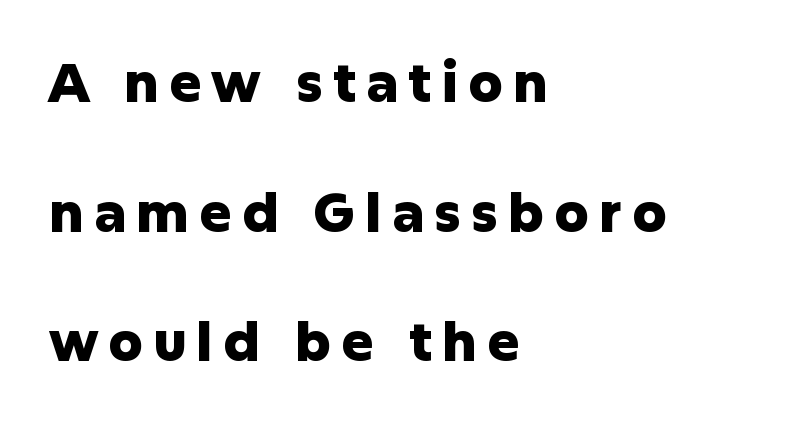
Loosely led — the rows are spread out. A bare baseline throughout the passage. How heavy is the stroke? Heavy — this is a bold. Is the block centered? No — it sits flush against the left margin. Quick note: not italic, upright.
